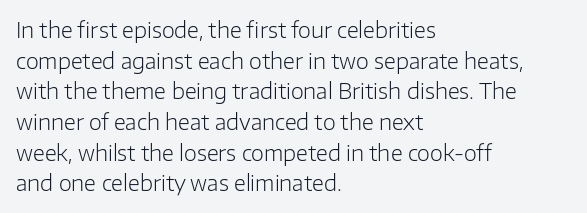
{"italic": "no", "bold": "no", "underline": "no", "align": "left", "line_spacing": "normal", "line_spacing_ratio": 1.46, "letter_spacing": "normal", "letter_spacing_em": 0.0, "glyph_px": 21}
